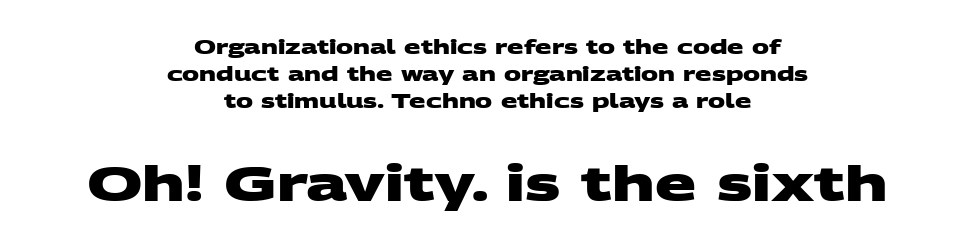
Q: Is the text bold? A: Yes.
Q: Is the typeface a serif or a sans-serif typeface? A: Sans-serif.
Q: Is the text underlined? A: No.
Q: How is the paragraph aligned? A: Centered.
Q: Is the spacing between letters normal or unusually wide? A: Normal.
Q: Is the spacing between lines tight, normal or loose? A: Normal.
Q: Which block of text is set in a larger size, the first (top) or the second (bottom)? A: The second (bottom) one.
Q: Width (condensed, normal, or wide)? A: Wide.
Q: Stroke contrast? A: Medium.
Q: x-height? A: Large.
Q: Monospaced? A: No.
